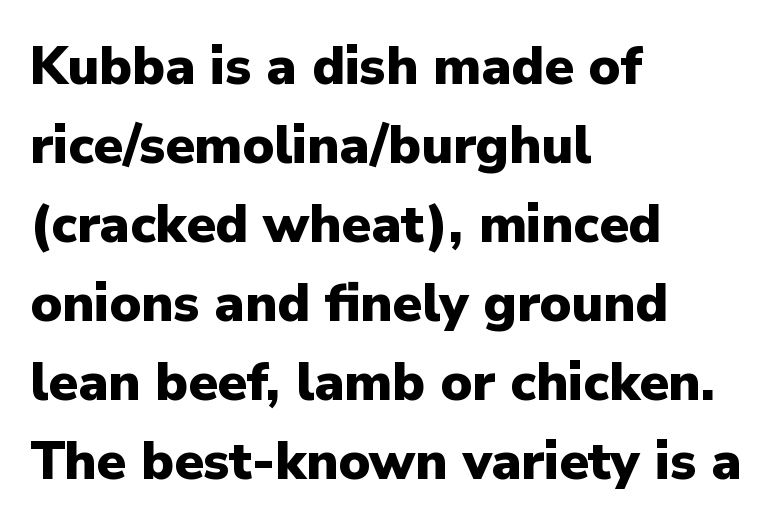
The image shows 53 px heavy sans-serif type, upright; set left-aligned, normal line spacing (1.49x), normal letter spacing, not underlined; low stroke contrast and a medium x-height.
